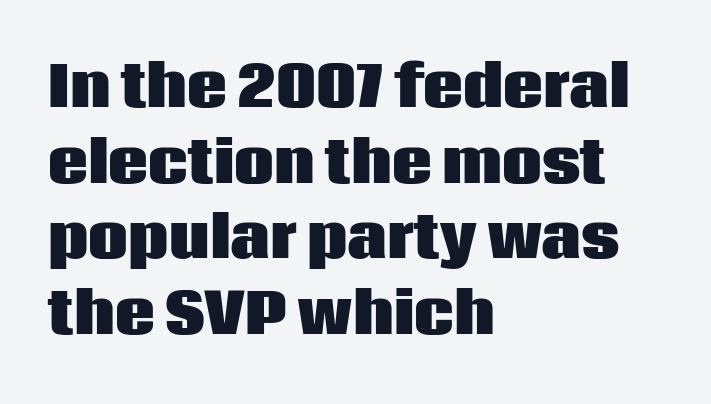
When letters stand straight like this, we call the style roman or upright. The block of text has a typical density, with ordinary space between rows. Has an underline been added? It has not. A typesetter would label this face a sans.
